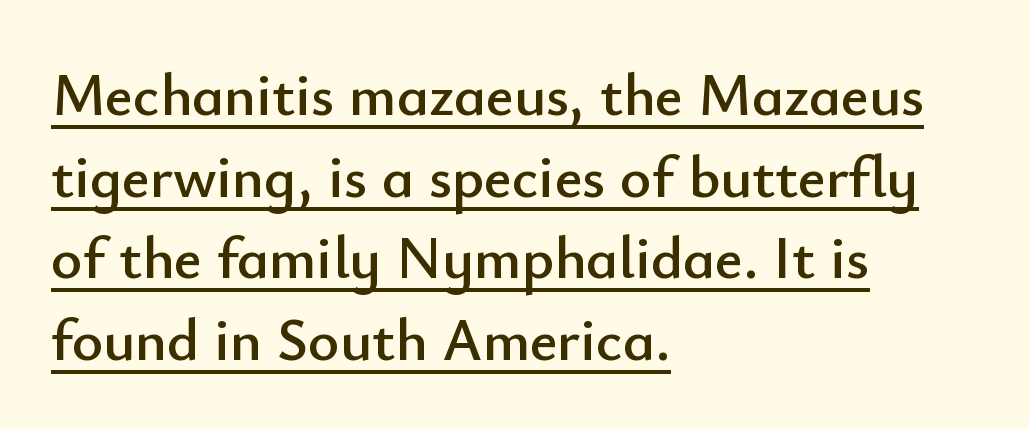
Q: Is the text italic (slanted)? A: No, it is upright.
Q: Is the typeface a serif or a sans-serif typeface? A: Sans-serif.
Q: Is the text underlined? A: Yes.
Q: How is the paragraph aligned? A: Left-aligned.
Q: Is the spacing between letters normal or unusually wide? A: Normal.
Q: Is the spacing between lines tight, normal or loose? A: Normal.
Q: Width (condensed, normal, or wide)? A: Normal.
Q: Stroke contrast? A: Low.
Q: x-height? A: Small.
Q: Monospaced? A: No.
